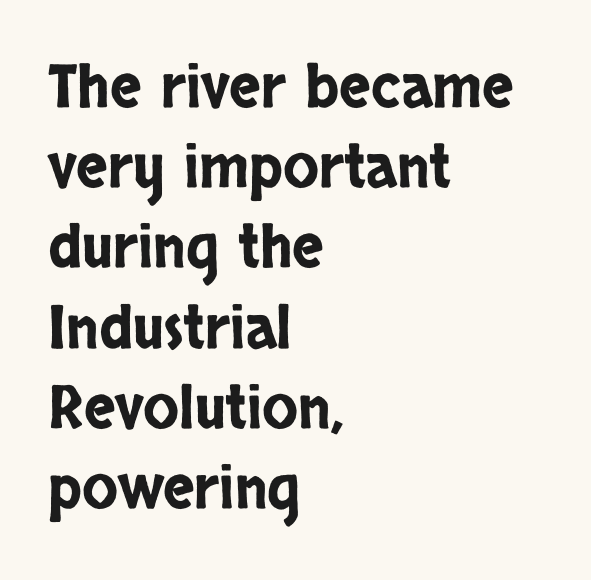
Q: Is the text italic (slanted)? A: No, it is upright.
Q: Is the typeface a serif or a sans-serif typeface? A: Sans-serif.
Q: Is the text underlined? A: No.
Q: How is the paragraph aligned? A: Left-aligned.
Q: Is the spacing between letters normal or unusually wide? A: Normal.
Q: Is the spacing between lines tight, normal or loose? A: Normal.
Q: Width (condensed, normal, or wide)? A: Condensed.
Q: Stroke contrast? A: Low.
Q: x-height? A: Large.
Q: Monospaced? A: No.
